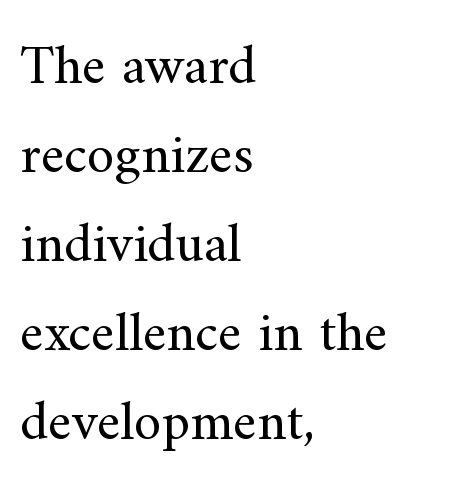
{"serif": "yes", "italic": "no", "bold": "no", "weight": "regular", "width": "normal", "stroke_contrast": "medium", "x_height": "small", "monospaced": "no", "underline": "no", "align": "left", "line_spacing": "normal", "line_spacing_ratio": 1.59, "letter_spacing": "normal", "letter_spacing_em": 0.0, "glyph_px": 56}
